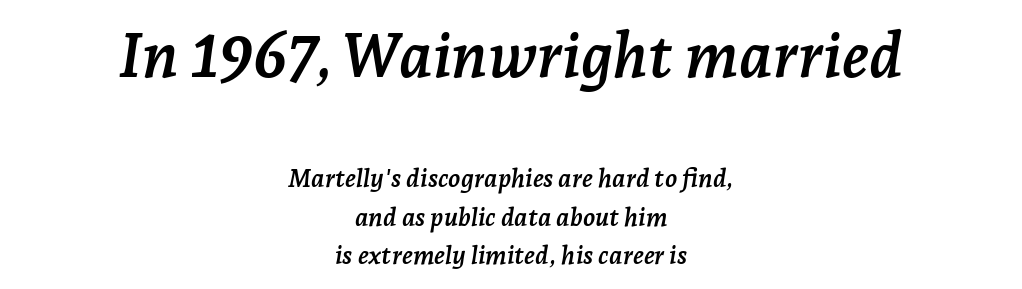
The image shows 62 px semibold serif type, italic (leaning right); set centered, normal line spacing (1.54x), normal letter spacing, not underlined; the first (top) block is 2.48x larger; low stroke contrast and a medium x-height.
